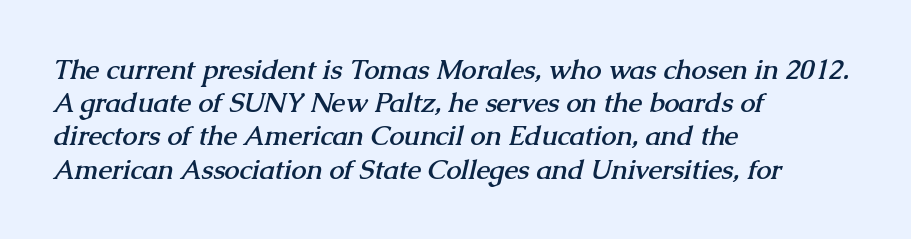
Q: Is the text bold? A: Yes.
Q: Is the text underlined? A: No.
Q: How is the paragraph aligned? A: Left-aligned.
Q: Is the spacing between letters normal or unusually wide? A: Normal.
